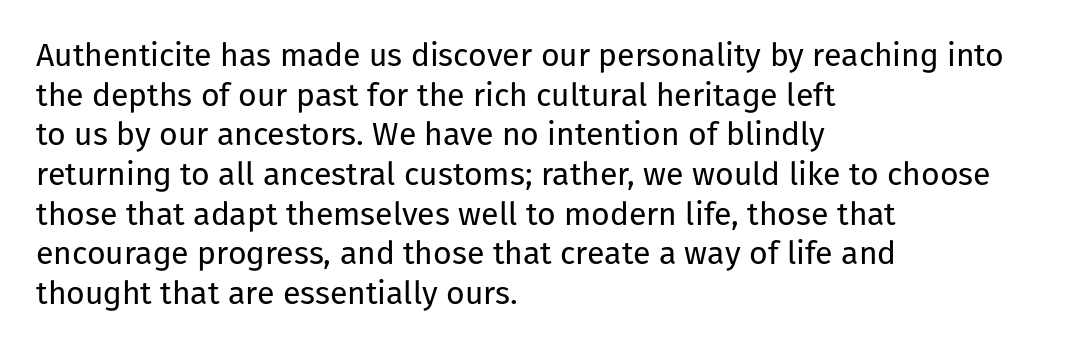
Heft: none added — not bold. A typesetter would mark this as roman, not italic. I'd call this a sans setting — the letters go barefoot. The paragraph has a hard left edge and a soft right edge.
